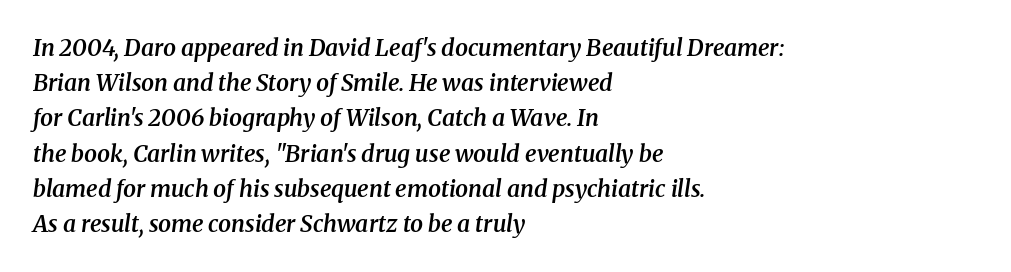
The tracking reads as untouched default to a designer's eye. Leading: standard. Stroke thickness is moderately raised; the sample reads as semibold. These lines are set flush left with a ragged right edge. Observe the lean: these are italic letterforms.
